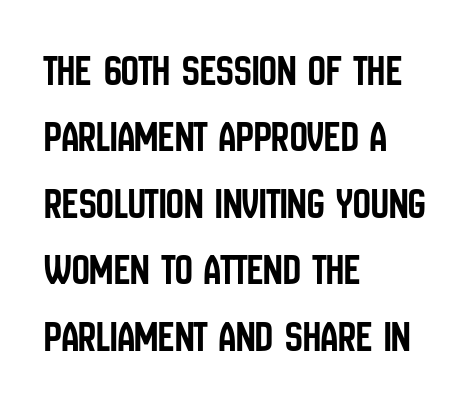
Q: Is the text italic (slanted)? A: No, it is upright.
Q: Is the typeface a serif or a sans-serif typeface? A: Sans-serif.
Q: Is the text underlined? A: No.
Q: How is the paragraph aligned? A: Left-aligned.
Q: Is the spacing between letters normal or unusually wide? A: Normal.
Q: Is the spacing between lines tight, normal or loose? A: Normal.
Q: Width (condensed, normal, or wide)? A: Condensed.
Q: Stroke contrast? A: Low.
Q: x-height? A: Large.
Q: Monospaced? A: No.
